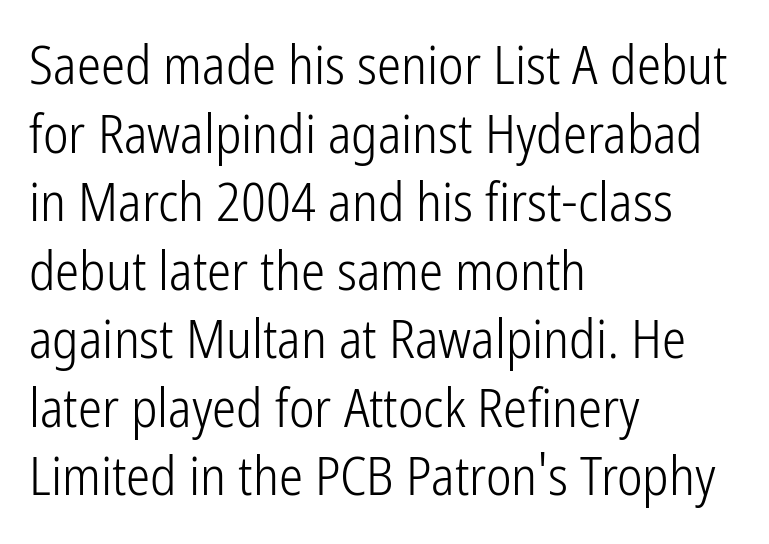
The image shows 54 px light, condensed sans-serif type, upright; set left-aligned, normal line spacing (1.27x), normal letter spacing, not underlined; low stroke contrast and a medium x-height.
